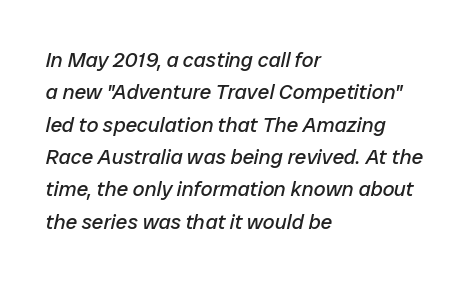
Q: Is the text bold? A: No.
Q: Is the text italic (slanted)? A: Yes, it leans right by about 12 degrees.
Q: Is the text underlined? A: No.
Q: How is the paragraph aligned? A: Left-aligned.
Q: Is the spacing between letters normal or unusually wide? A: Normal.
Q: Is the spacing between lines tight, normal or loose? A: Normal.
